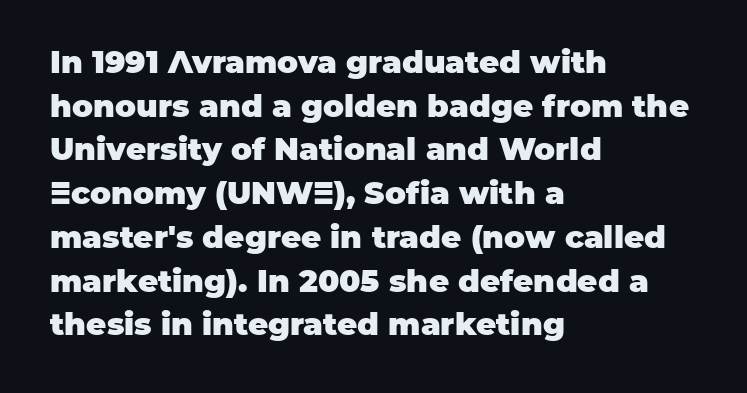
Q: Is the text bold? A: Yes.
Q: Is the text italic (slanted)? A: No, it is upright.
Q: Is the typeface a serif or a sans-serif typeface? A: Sans-serif.
Q: Is the text underlined? A: No.
Q: How is the paragraph aligned? A: Left-aligned.
Q: Is the spacing between letters normal or unusually wide? A: Normal.
Q: Is the spacing between lines tight, normal or loose? A: Normal.
Q: Width (condensed, normal, or wide)? A: Normal.
Q: Stroke contrast? A: Low.
Q: x-height? A: Large.
Q: Monospaced? A: No.
